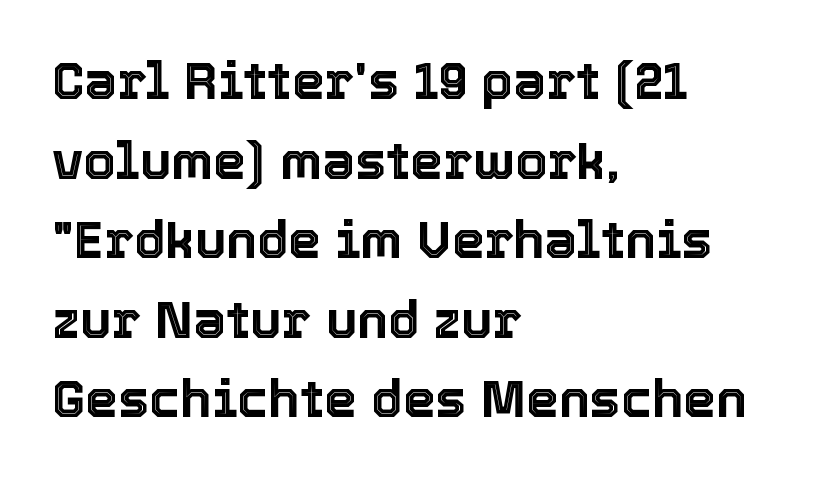
Leftover space on each line is placed entirely after the last word. Regular leading. The passage shown is typed in a proportional face where columns would drift. The passage shown has conventional tracking throughout. The passage shown is not underscored anywhere.
